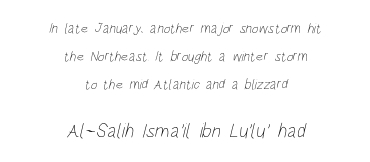
{"bold": "no", "underline": "no", "align": "center", "line_spacing": "loose", "line_spacing_ratio": 1.99, "letter_spacing": "normal", "letter_spacing_em": 0.0, "larger_block": "second", "size_ratio": 1.43, "glyph_px": 20}
